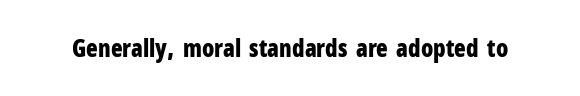
{"italic": "no", "bold": "yes", "underline": "no", "letter_spacing": "normal", "letter_spacing_em": 0.0, "glyph_px": 24}
